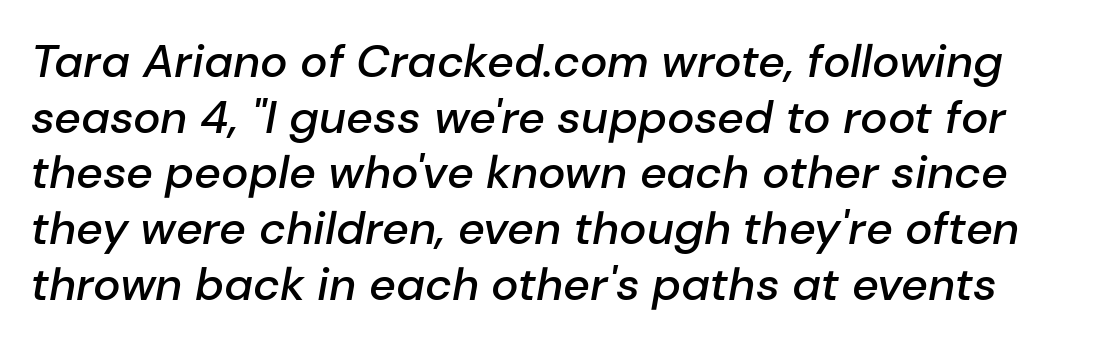
Does the lettering tilt? It does — this is italic. The words here are not underlined. Summary of weight: moderately heavy, a semibold. Varying glyph widths throughout — classic text-font behaviour.
